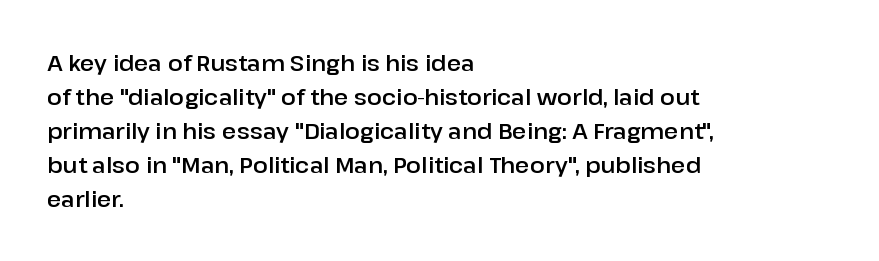
Inter-character spacing is left at the font's built-in metrics. A bare baseline throughout the passage. The typography opts for an upright posture over an oblique one. Casual observation: everything's shoved over to the left.
